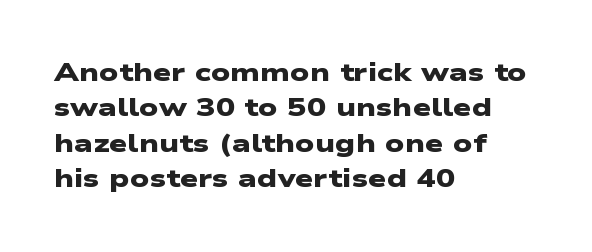
{"bold": "yes", "underline": "no", "align": "left", "line_spacing": "normal", "line_spacing_ratio": 1.36, "letter_spacing": "normal", "letter_spacing_em": 0.0, "glyph_px": 26}
